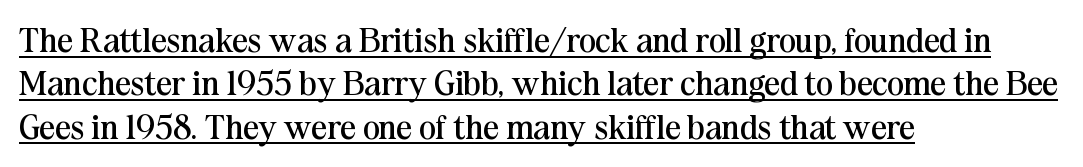
The font sits on the lighter half of the weight spectrum, regular included. Tall strokes in this sample are plumb rather than angled. You could not count columns in this text — the font is proportionally spaced. These lines keep a tight, regular rhythm from letter to letter. Each letter's strokes conclude with small projecting serifs.
